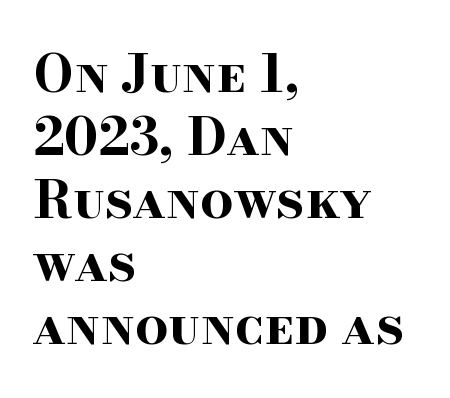
Which margin do the lines hug? The left one — the right edge is uneven. Characters remain perfectly vertical along every line. The face used here is rendered with its standard letterfit. The characters look thick and weighty, a clear bold. Old-style or modern, the face here clearly has serifs. Descenders are the only things crossing below the line.
